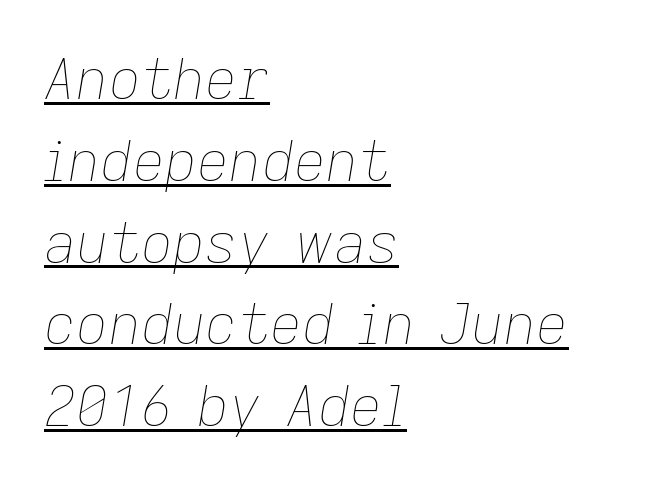
{"italic": "yes", "lean": "right", "slant_degrees": 9, "bold": "no", "weight": "thin", "width": "normal", "stroke_contrast": "low", "x_height": "medium", "monospaced": "no", "underline": "yes", "align": "left", "line_spacing": "normal", "line_spacing_ratio": 1.46, "letter_spacing": "normal", "letter_spacing_em": 0.0, "glyph_px": 56}
